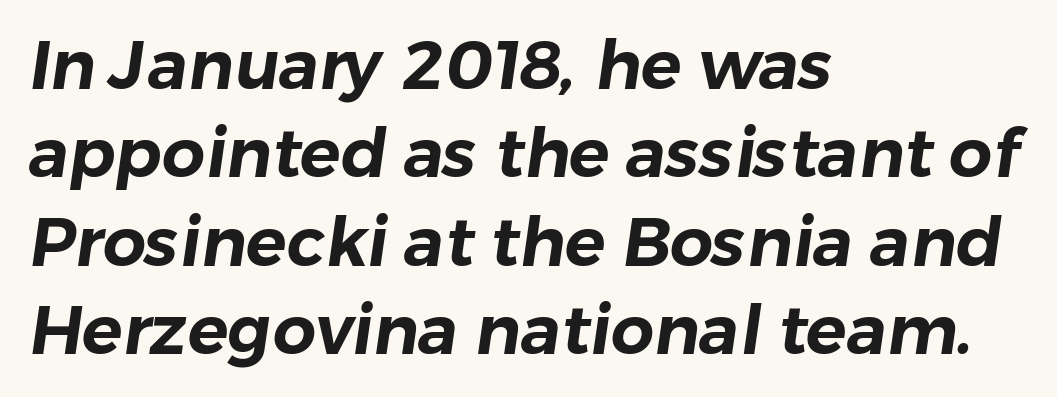
{"serif": "no", "width": "normal", "stroke_contrast": "low", "x_height": "medium", "monospaced": "no", "underline": "no", "align": "left", "line_spacing": "normal", "line_spacing_ratio": 1.3, "letter_spacing": "normal", "letter_spacing_em": 0.0, "glyph_px": 68}
